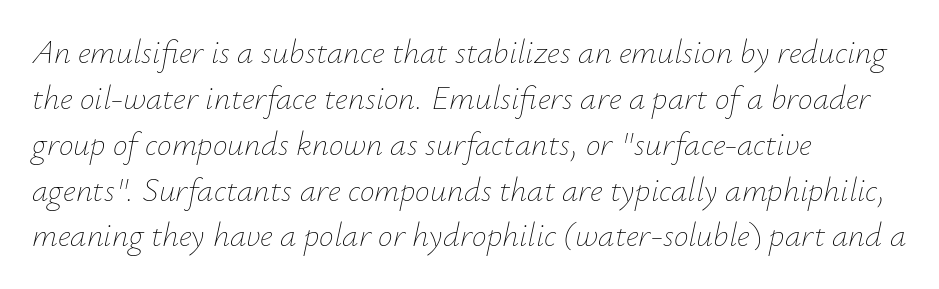
The image shows 33 px thin type, italic (leaning right); set left-aligned, normal line spacing (1.39x), normal letter spacing, not underlined; low stroke contrast and a small x-height.
